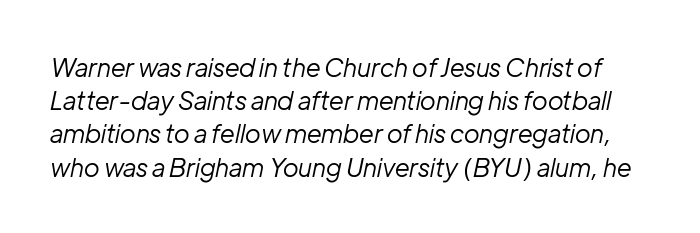
The image shows 25 px text type, italic (leaning right); set normal line spacing (1.33x), normal letter spacing, not underlined.
